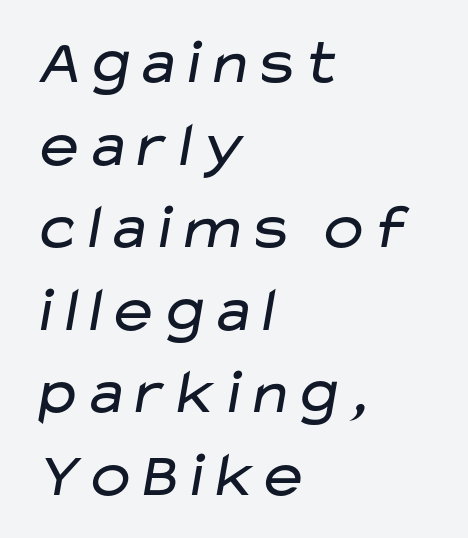
In CSS terms this would be text-align: left. Compared with typical body copy, the letter spacing here is the same. No chunkiness to these letters — they're not bold. Classification — sans serif. The leading is moderate, giving the passage an even texture.
